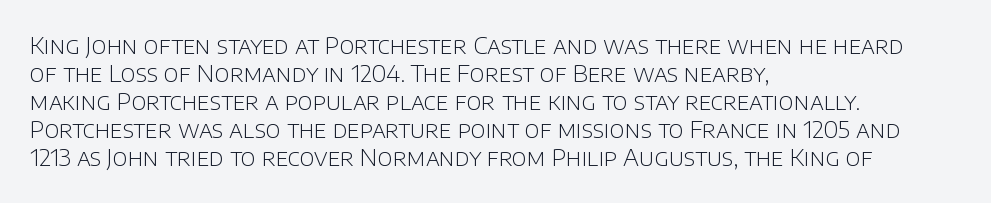
Every stem runs plumb, perpendicular to the baseline. Layout note: lines flush left. Decoration check: the copy has no underline. Short note: letters normally spaced.
